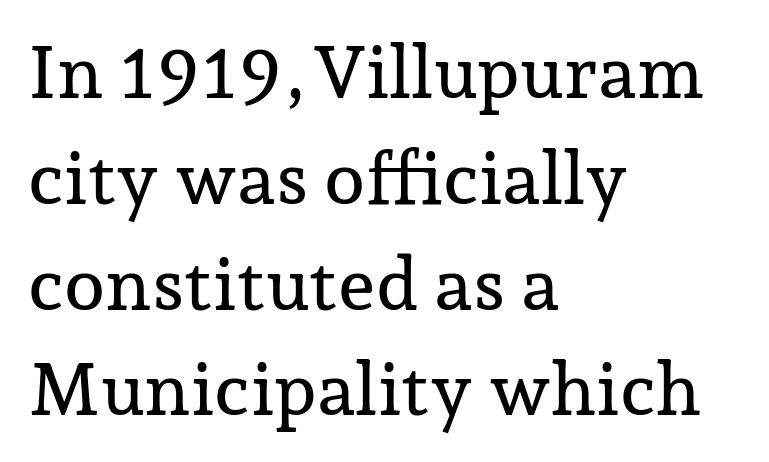
One-word summary of the alignment: left. The axis of the letterforms is exactly vertical. No word sits above an underline. Here the glyphs are tracked normally, forming tight word shapes. Compared with typical paragraphs, the rows here are spaced about the same.
